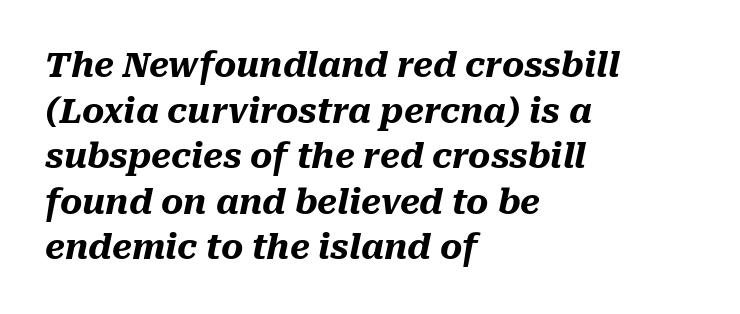
This sample uses an oblique cut, with every glyph tilted off the vertical. Compared with an ordinary text face, these strokes are far heavier — a full bold. Honestly, the row spacing looks completely unremarkable. Each letter keeps its own natural width here, so spacing adapts to shape. The baseline area is clear. Between one letter and the next there's only the usual sliver of space.
